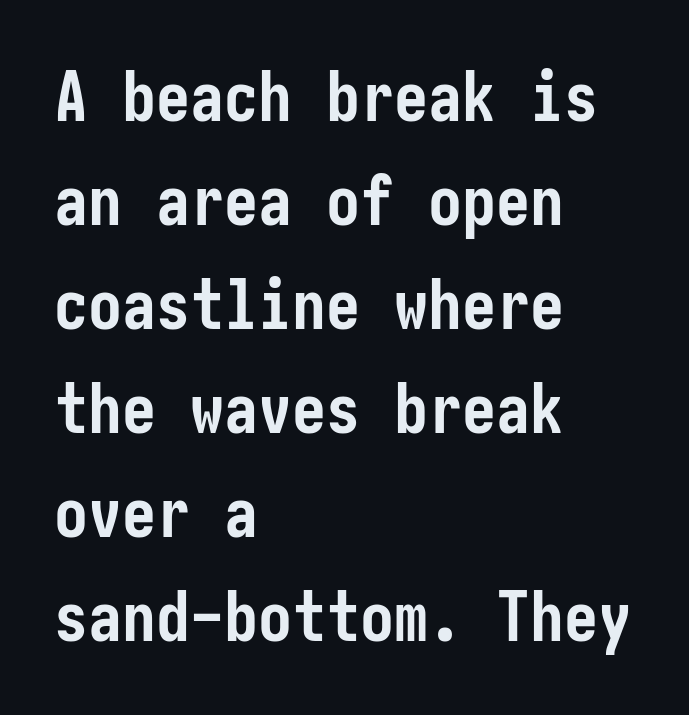
{"serif": "no", "italic": "no", "bold": "yes", "weight": "semibold", "width": "condensed", "stroke_contrast": "low", "x_height": "medium", "underline": "no", "align": "left", "line_spacing": "normal", "line_spacing_ratio": 1.53, "letter_spacing": "normal", "letter_spacing_em": 0.0, "glyph_px": 68}
